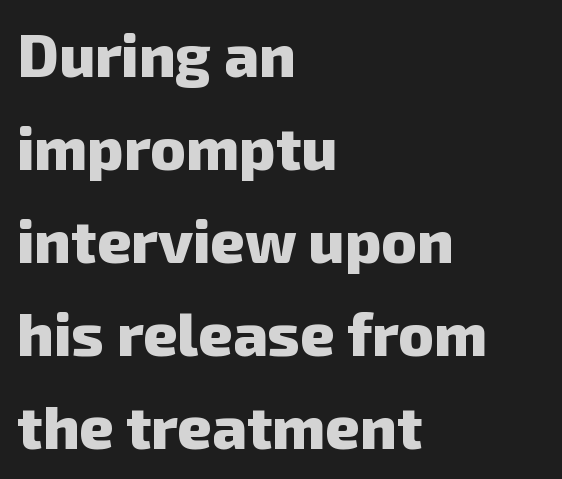
Q: Is the text bold? A: Yes.
Q: Is the typeface a serif or a sans-serif typeface? A: Sans-serif.
Q: Is the text underlined? A: No.
Q: How is the paragraph aligned? A: Left-aligned.
Q: Is the spacing between letters normal or unusually wide? A: Normal.
Q: Is the spacing between lines tight, normal or loose? A: Normal.
Q: Width (condensed, normal, or wide)? A: Normal.
Q: Stroke contrast? A: Low.
Q: x-height? A: Medium.
Q: Monospaced? A: No.
